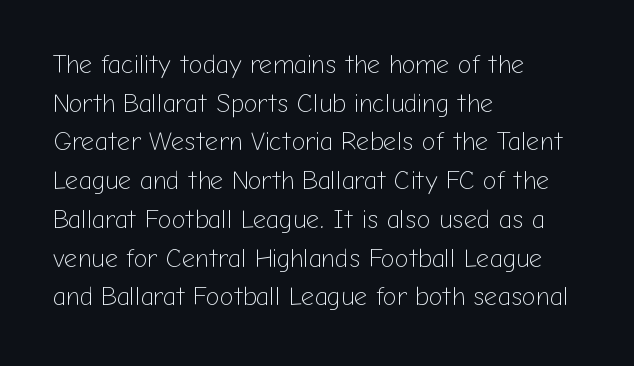
Posture: vertical. The weight tops out at a normal text grade. Words appear dense and cohesive because spacing is normal. If you drew a ruler down the left edge, every line would touch it. Line spacing here is normal. Underline: absent.
